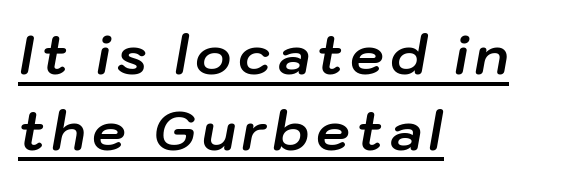
Every character sits at an angle, as italics do. Each line of the rendering has a horizontal stroke beneath the glyphs. The block of text has a typical density, with ordinary space between rows. This sample has the flowing, uneven cadence of proportional lettering. Heavy, bold letterforms. The lines in this sample share a left origin and differ only in where they stop.
